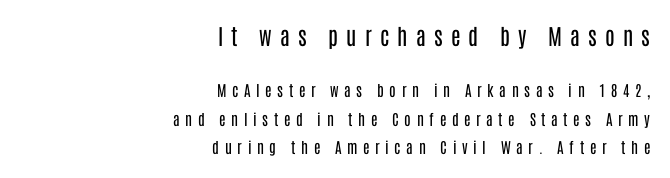
Q: Is the text bold? A: No.
Q: Is the text italic (slanted)? A: No, it is upright.
Q: Is the text underlined? A: No.
Q: How is the paragraph aligned? A: Right-aligned.
Q: Is the spacing between letters normal or unusually wide? A: Unusually wide.
Q: Is the spacing between lines tight, normal or loose? A: Loose.
Q: Which block of text is set in a larger size, the first (top) or the second (bottom)? A: The first (top) one.
